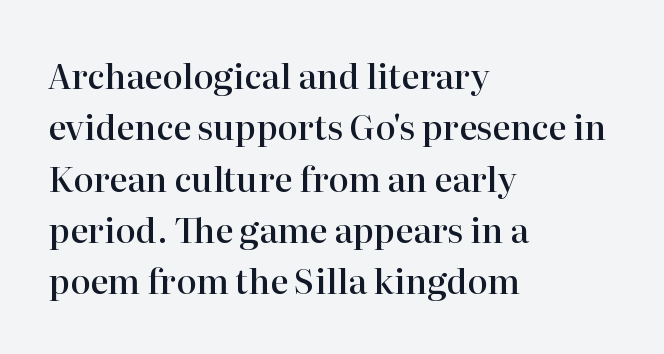
The image shows 34 px semibold serif type, upright; set left-aligned, normal line spacing (1.51x), normal letter spacing, not underlined; high stroke contrast and a medium x-height.
